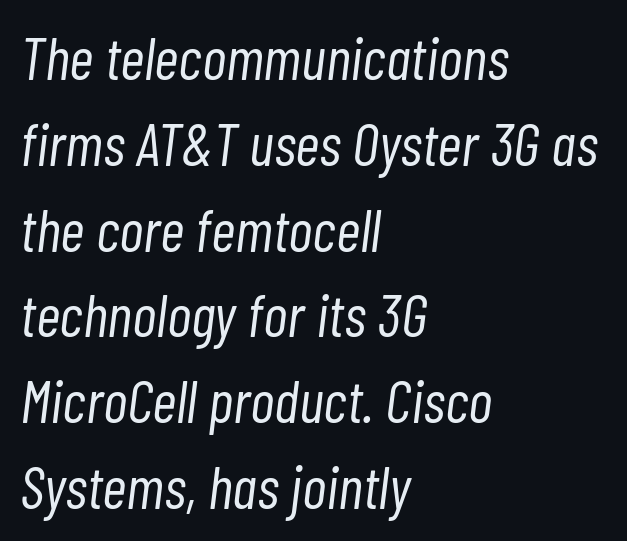
Q: Is the text bold? A: No.
Q: Is the text italic (slanted)? A: Yes, it leans right by about 7 degrees.
Q: Is the text underlined? A: No.
Q: How is the paragraph aligned? A: Left-aligned.
Q: Is the spacing between letters normal or unusually wide? A: Normal.
Q: Is the spacing between lines tight, normal or loose? A: Normal.
Q: Width (condensed, normal, or wide)? A: Condensed.
Q: Stroke contrast? A: Low.
Q: x-height? A: Medium.
Q: Monospaced? A: No.
